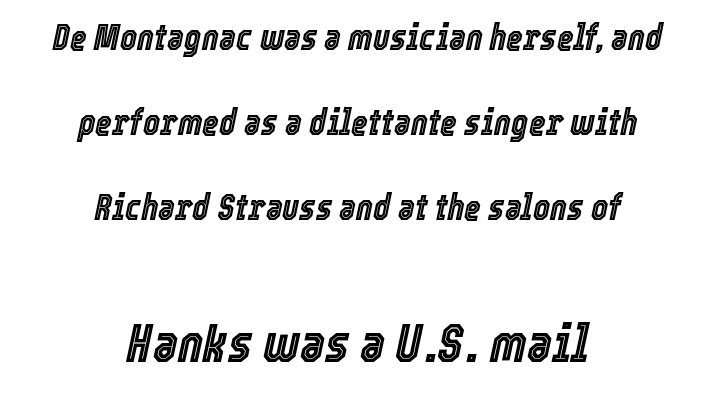
Decoration check: the copy has no underline. Size hierarchy here favors the trailing block over the leading one. The rendering uses natural spacing where letterforms have individual widths. Teacher's note: observe the equal gaps on both sides — that is centered alignment. Compared with typical body copy, the letter spacing here is the same.
